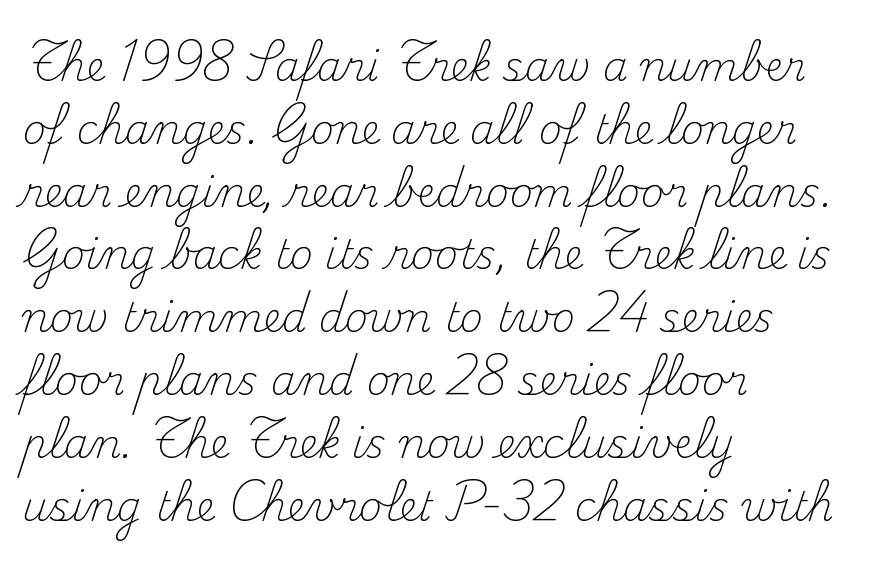
The image shows 40 px light serif type; set left-aligned, normal line spacing (1.57x), normal letter spacing, not underlined; medium stroke contrast and a small x-height.
